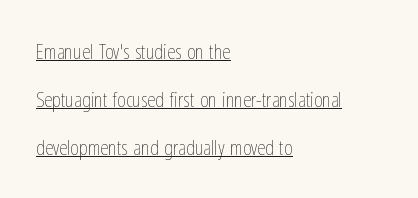
The image shows 21 px text type, upright; set left-aligned, loose line spacing (2.28x), normal letter spacing, underlined.
